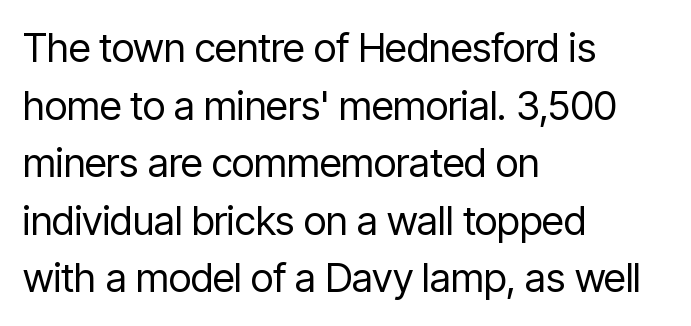
The image shows 40 px regular-weight, condensed sans-serif type, upright; set left-aligned, normal line spacing (1.44x), normal letter spacing, not underlined; low stroke contrast and a medium x-height.
